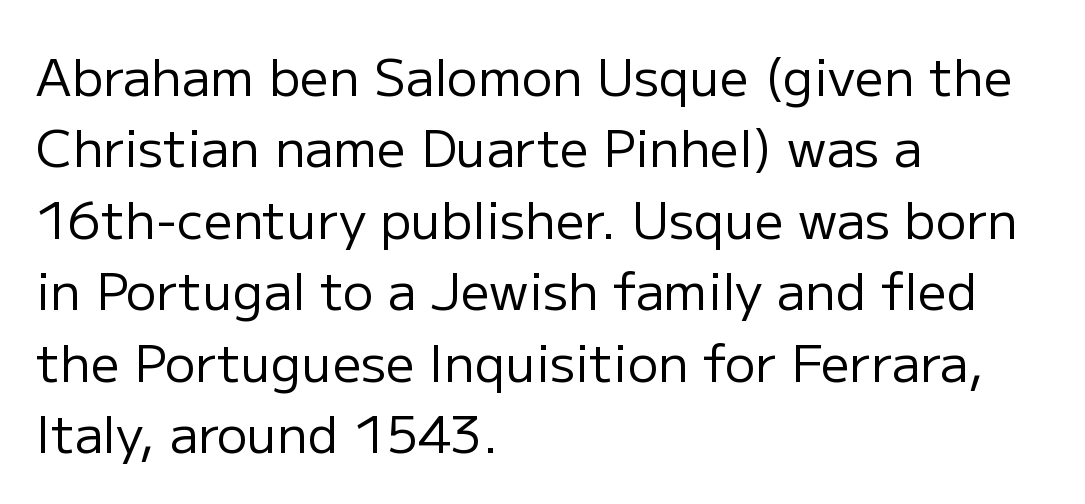
The image shows 51 px regular-weight sans-serif type, upright; set left-aligned, normal line spacing (1.4x), normal letter spacing, not underlined; low stroke contrast and a medium x-height.
